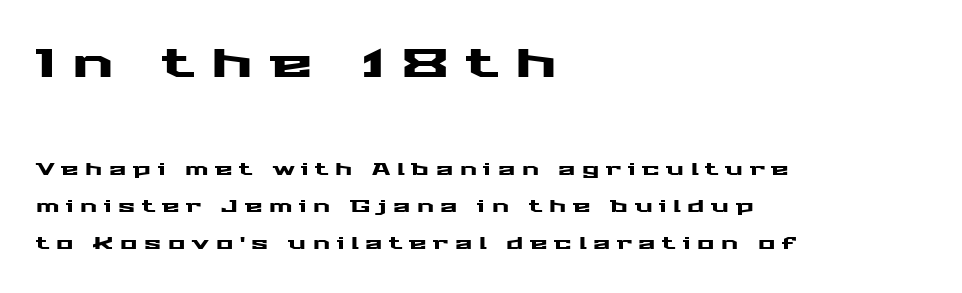
Q: Is the text italic (slanted)? A: No, it is upright.
Q: Is the typeface a serif or a sans-serif typeface? A: Sans-serif.
Q: Is the text underlined? A: No.
Q: How is the paragraph aligned? A: Left-aligned.
Q: Is the spacing between letters normal or unusually wide? A: Unusually wide.
Q: Is the spacing between lines tight, normal or loose? A: Loose.
Q: Which block of text is set in a larger size, the first (top) or the second (bottom)? A: The first (top) one.
Q: Width (condensed, normal, or wide)? A: Wide.
Q: Stroke contrast? A: Medium.
Q: x-height? A: Medium.
Q: Monospaced? A: No.
